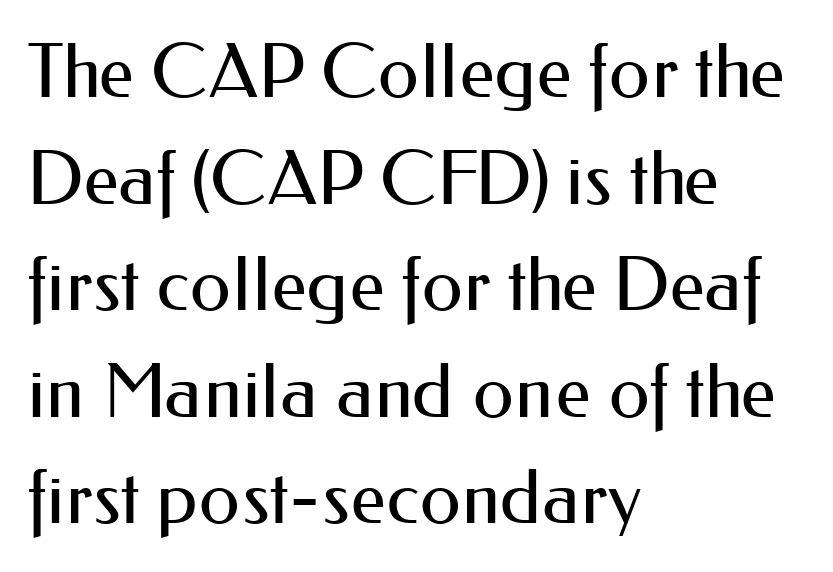
{"serif": "no", "italic": "no", "bold": "no", "weight": "regular", "width": "normal", "stroke_contrast": "medium", "x_height": "small", "monospaced": "no", "underline": "no", "align": "left", "line_spacing": "normal", "line_spacing_ratio": 1.44, "letter_spacing": "normal", "letter_spacing_em": 0.0, "glyph_px": 74}
